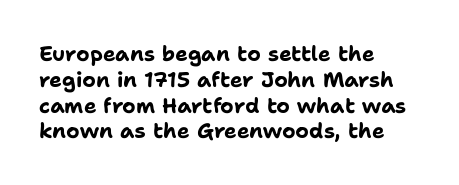
Q: Is the text bold? A: Yes.
Q: Is the text italic (slanted)? A: No, it is upright.
Q: Is the text underlined? A: No.
Q: How is the paragraph aligned? A: Left-aligned.
Q: Is the spacing between letters normal or unusually wide? A: Normal.
